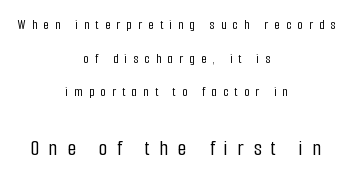
The image shows 22 px text type, upright; set centered, loose line spacing (2.41x), unusually wide letter spacing (+0.44 em), not underlined; the second (bottom) block is 1.57x larger.
